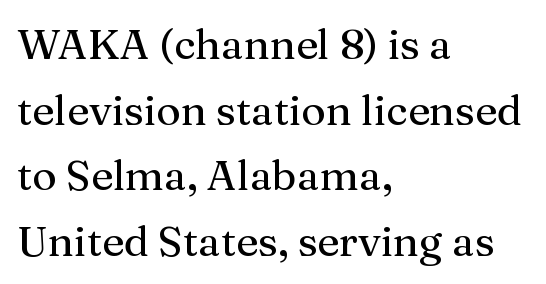
{"serif": "yes", "italic": "no", "width": "normal", "stroke_contrast": "medium", "x_height": "medium", "monospaced": "no", "underline": "no", "align": "left", "line_spacing": "normal", "line_spacing_ratio": 1.56, "letter_spacing": "normal", "letter_spacing_em": 0.0, "glyph_px": 42}
